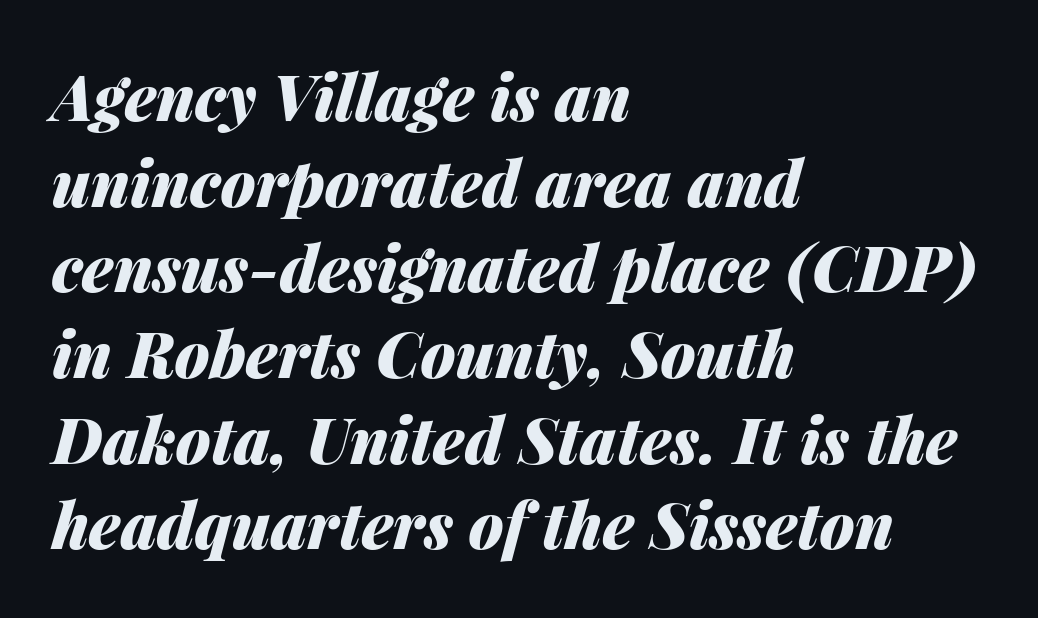
The image shows 63 px heavy type, italic (leaning right); set left-aligned, normal line spacing (1.36x), normal letter spacing, not underlined; medium stroke contrast and a medium x-height.
